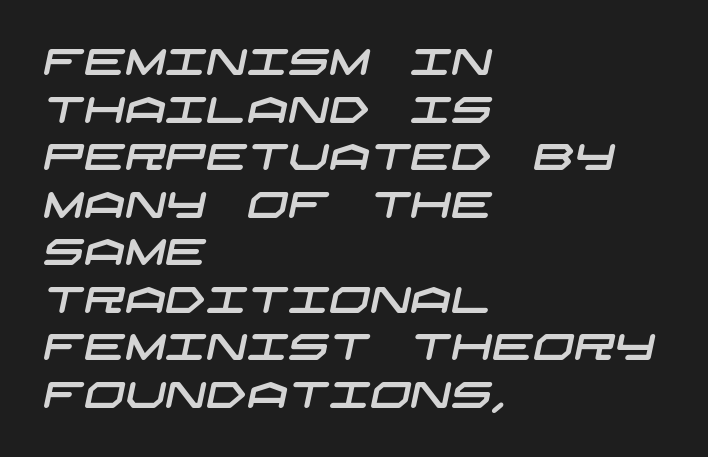
Q: Is the typeface a serif or a sans-serif typeface? A: Sans-serif.
Q: Is the text underlined? A: No.
Q: How is the paragraph aligned? A: Left-aligned.
Q: Is the spacing between letters normal or unusually wide? A: Normal.
Q: Is the spacing between lines tight, normal or loose? A: Normal.
Q: Width (condensed, normal, or wide)? A: Wide.
Q: Stroke contrast? A: Low.
Q: x-height? A: Large.
